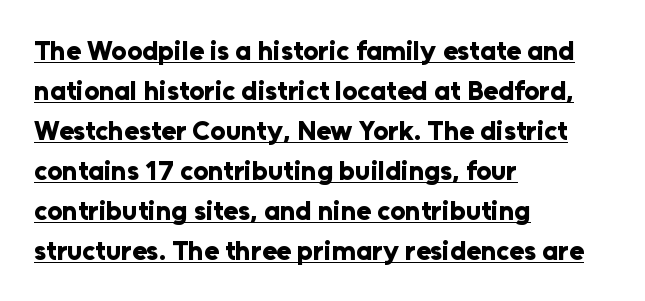
The image shows 27 px bold type, upright; set left-aligned, normal line spacing (1.48x), normal letter spacing, underlined.
